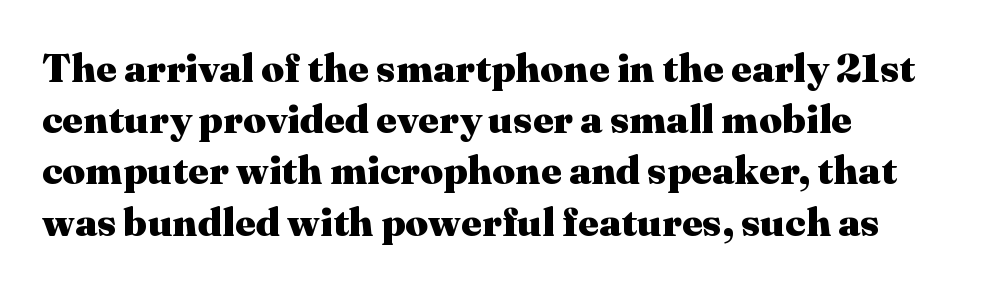
The text block is weighted toward the left margin, trailing off unevenly rightward. These lines were composed using upright roman letters. Observe the ordinary spacing: letters are neighbours, not strangers. The characters look thick and weighty, a clear bold.
